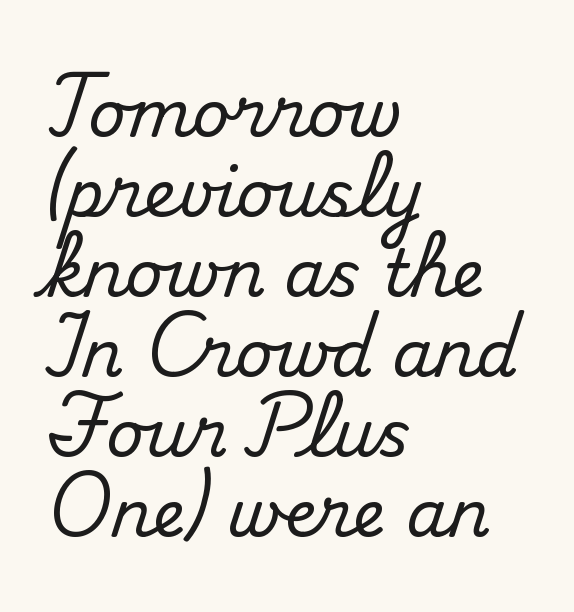
Q: Is the text italic (slanted)? A: Yes.
Q: Is the typeface a serif or a sans-serif typeface? A: Serif.
Q: Is the text underlined? A: No.
Q: How is the paragraph aligned? A: Left-aligned.
Q: Is the spacing between letters normal or unusually wide? A: Normal.
Q: Width (condensed, normal, or wide)? A: Normal.
Q: Stroke contrast? A: Medium.
Q: x-height? A: Small.
Q: Monospaced? A: No.
